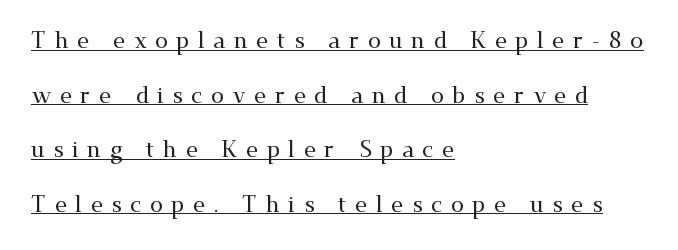
{"italic": "no", "underline": "yes", "align": "left", "line_spacing": "loose", "line_spacing_ratio": 2.37, "letter_spacing": "wide", "letter_spacing_em": 0.37, "glyph_px": 23}
